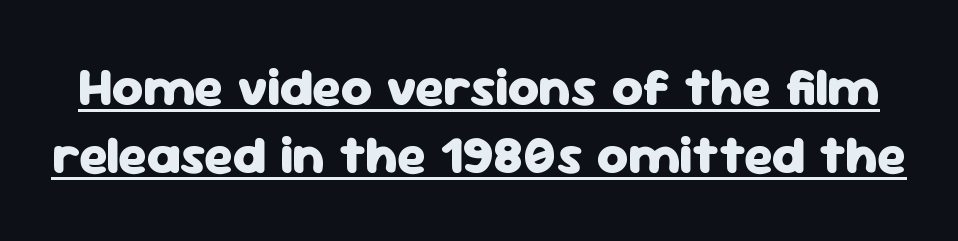
Q: Is the text bold? A: Yes.
Q: Is the text italic (slanted)? A: No, it is upright.
Q: Is the typeface a serif or a sans-serif typeface? A: Sans-serif.
Q: Is the text underlined? A: Yes.
Q: Is the spacing between letters normal or unusually wide? A: Normal.
Q: Is the spacing between lines tight, normal or loose? A: Normal.
Q: Width (condensed, normal, or wide)? A: Normal.
Q: Stroke contrast? A: Low.
Q: x-height? A: Medium.
Q: Monospaced? A: No.
